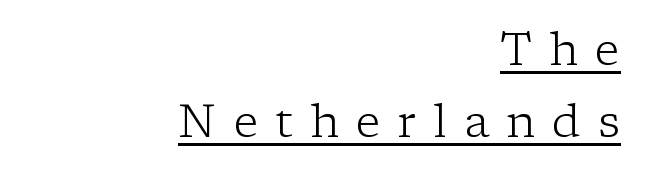
{"serif": "yes", "italic": "no", "bold": "no", "weight": "light", "width": "normal", "stroke_contrast": "low", "x_height": "medium", "monospaced": "no", "underline": "yes", "align": "right", "line_spacing": "normal", "line_spacing_ratio": 1.57, "letter_spacing": "wide", "letter_spacing_em": 0.37, "glyph_px": 46}
